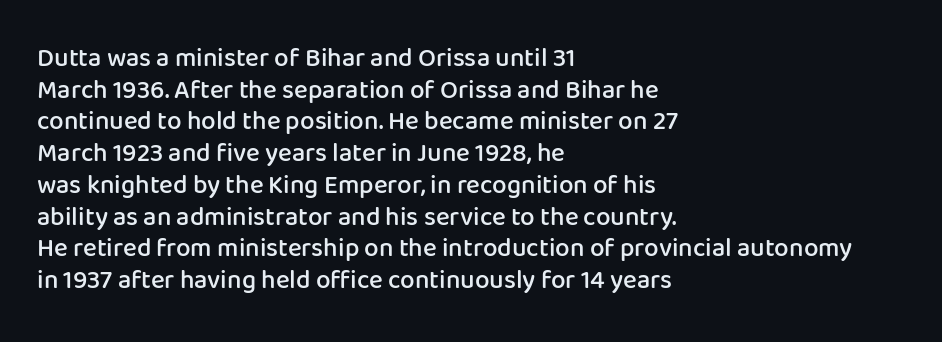
{"italic": "no", "bold": "semi", "underline": "no", "align": "left", "line_spacing_ratio": 1.22, "letter_spacing": "normal", "letter_spacing_em": 0.0, "glyph_px": 26}
